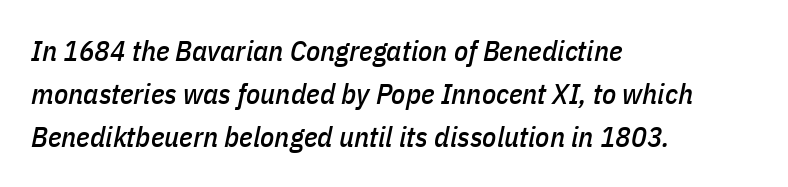
{"italic": "yes", "lean": "right", "slant_degrees": 11, "width": "condensed", "stroke_contrast": "low", "x_height": "medium", "monospaced": "no", "underline": "no", "align": "left", "line_spacing": "normal", "line_spacing_ratio": 1.49, "letter_spacing": "normal", "letter_spacing_em": 0.0, "glyph_px": 29}
